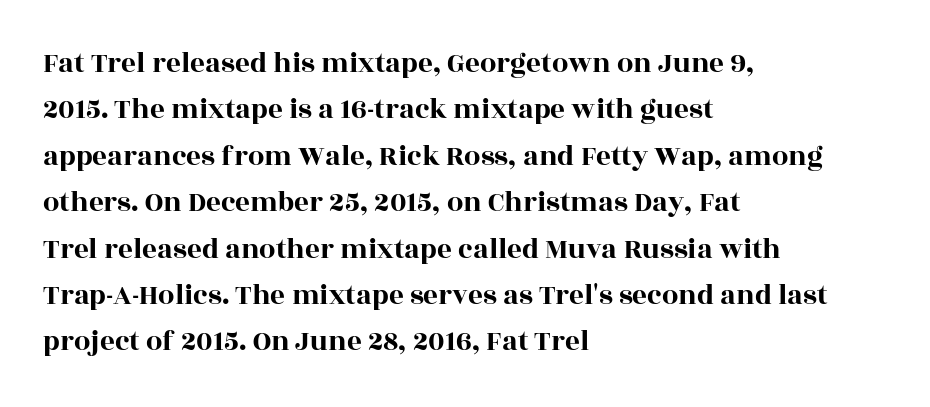
The image shows 29 px wide serif type, upright; set left-aligned, normal line spacing (1.6x), normal letter spacing, not underlined; a large x-height.
